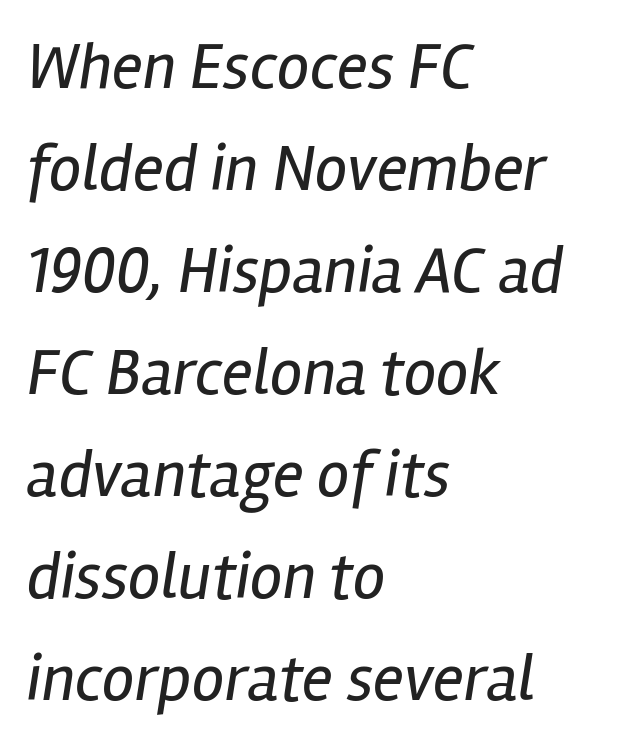
The image shows 65 px regular-weight, condensed type, italic (leaning right); set left-aligned, normal line spacing (1.57x), normal letter spacing, not underlined; low stroke contrast and a medium x-height.
